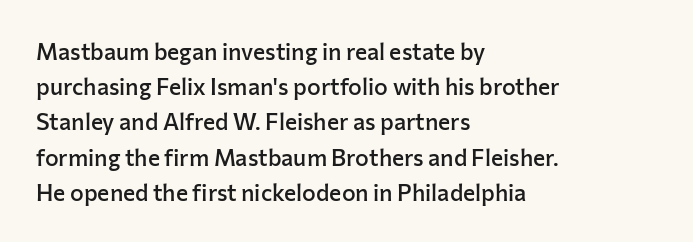
Q: Is the text bold? A: Semi-bold.
Q: Is the text italic (slanted)? A: No, it is upright.
Q: Is the text underlined? A: No.
Q: How is the paragraph aligned? A: Left-aligned.
Q: Is the spacing between letters normal or unusually wide? A: Normal.
Q: Is the spacing between lines tight, normal or loose? A: Normal.
